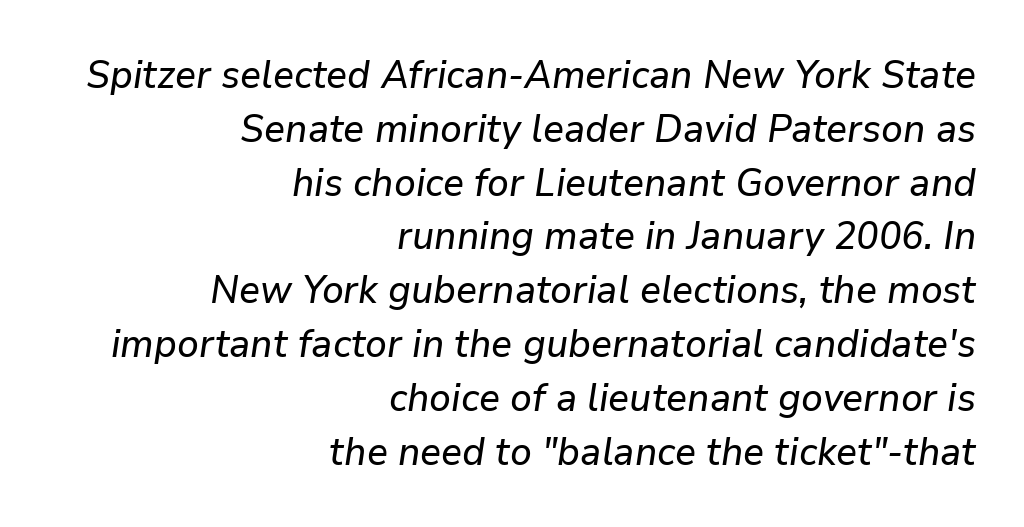
Q: Is the text italic (slanted)? A: Yes, it leans right by about 9 degrees.
Q: Is the text underlined? A: No.
Q: How is the paragraph aligned? A: Right-aligned.
Q: Is the spacing between letters normal or unusually wide? A: Normal.
Q: Is the spacing between lines tight, normal or loose? A: Normal.
Q: Width (condensed, normal, or wide)? A: Normal.
Q: Stroke contrast? A: Low.
Q: x-height? A: Medium.
Q: Monospaced? A: No.
